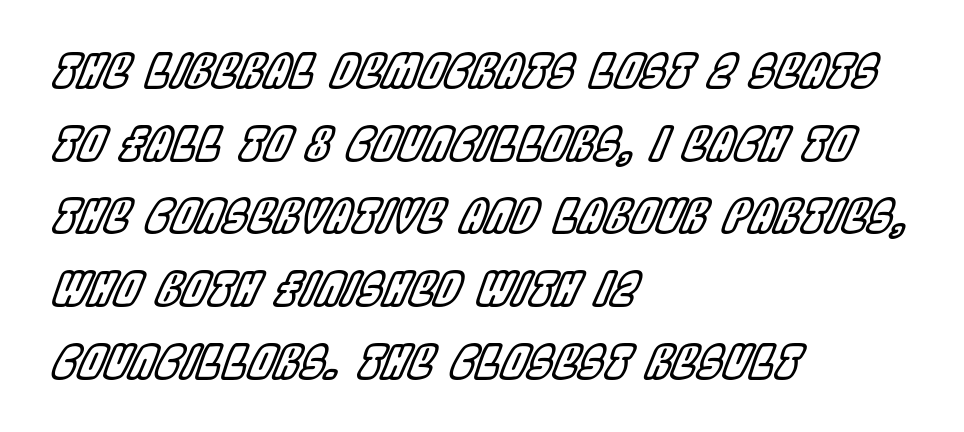
Baseline-to-baseline distance is the conventional proportion of letter height. Notice how the stems are inclined rather than vertical — that's the hallmark of italics. Spacing verdict: proportional, widths tailored to each character. Left-aligned paragraph, ragged on the right. Look at the tracking — it's just the regular setting, nothing added. Honestly, there is no underline to notice here at all.
